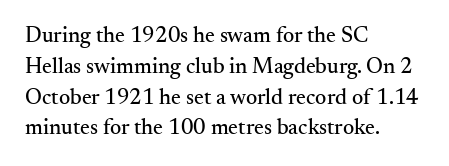
The image shows 22 px text type, upright; set left-aligned, normal line spacing (1.4x), normal letter spacing, not underlined.
